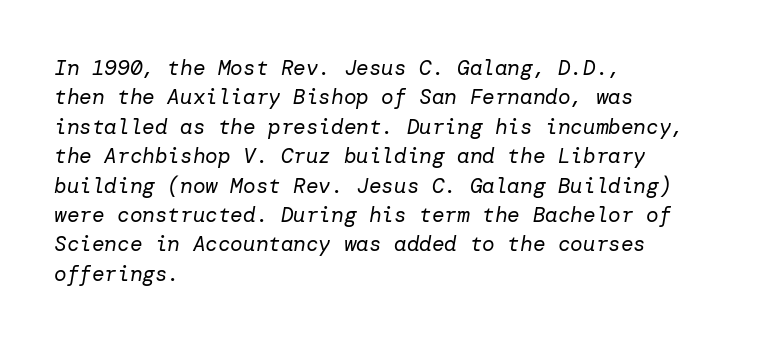
The image shows 21 px text type, italic (leaning right); set left-aligned, normal line spacing (1.4x), normal letter spacing, not underlined.
